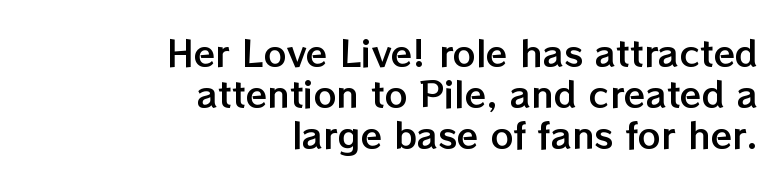
{"italic": "no", "width": "normal", "stroke_contrast": "low", "x_height": "medium", "monospaced": "no", "underline": "no", "align": "right", "line_spacing_ratio": 1.17, "letter_spacing": "normal", "letter_spacing_em": 0.0, "glyph_px": 35}
